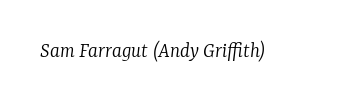
The image shows 22 px text type, italic (leaning right); set normal letter spacing, not underlined.
